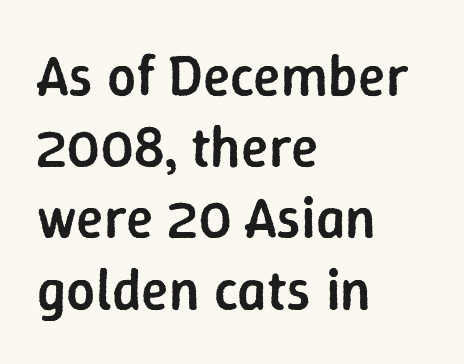
{"serif": "no", "italic": "no", "bold": "semi", "weight": "semibold", "width": "normal", "stroke_contrast": "low", "x_height": "medium", "monospaced": "no", "underline": "no", "align": "left", "line_spacing": "normal", "line_spacing_ratio": 1.25, "letter_spacing": "normal", "letter_spacing_em": 0.0, "glyph_px": 57}
